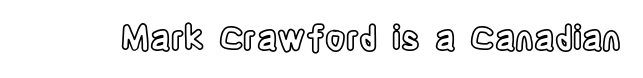
{"italic": "no", "width": "condensed", "x_height": "large", "monospaced": "no", "underline": "no", "letter_spacing": "normal", "letter_spacing_em": 0.0, "glyph_px": 33}
